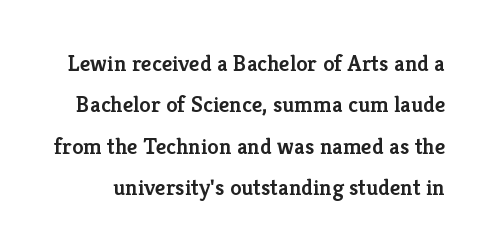
The image shows 23 px text type, upright; set line spacing 1.8x, normal letter spacing, not underlined.
